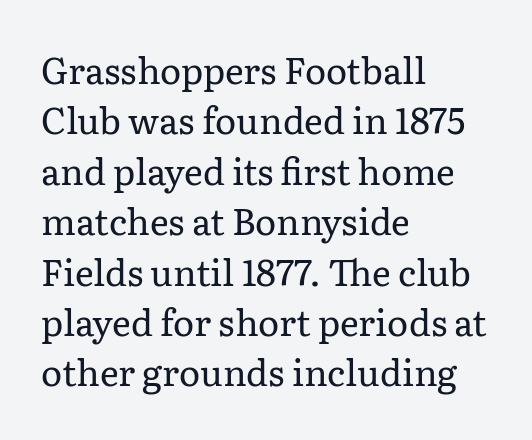
The specimen reads as upright at a glance. What kind of face is this? One with serifs. The typesetting does not lean heavy: it is not bold. Is the letter spacing exaggerated? No — it looks like the ordinary default. Check under the words: just untouched page.
